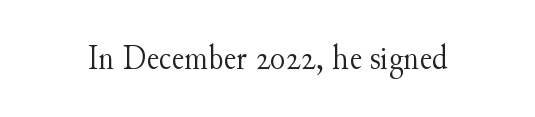
The image shows 35 px light serif type, upright; set normal letter spacing, not underlined; medium stroke contrast and a small x-height.
